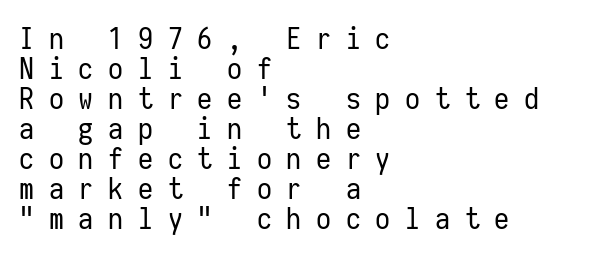
The specimen omits any rule beneath the text block's lines. Vertical strokes here are truly vertical. Layout note: lines flush left. The characters display no serif detailing; their extremities are plain. What's the leading like? Squeezed, with rows nearly overlapping.
